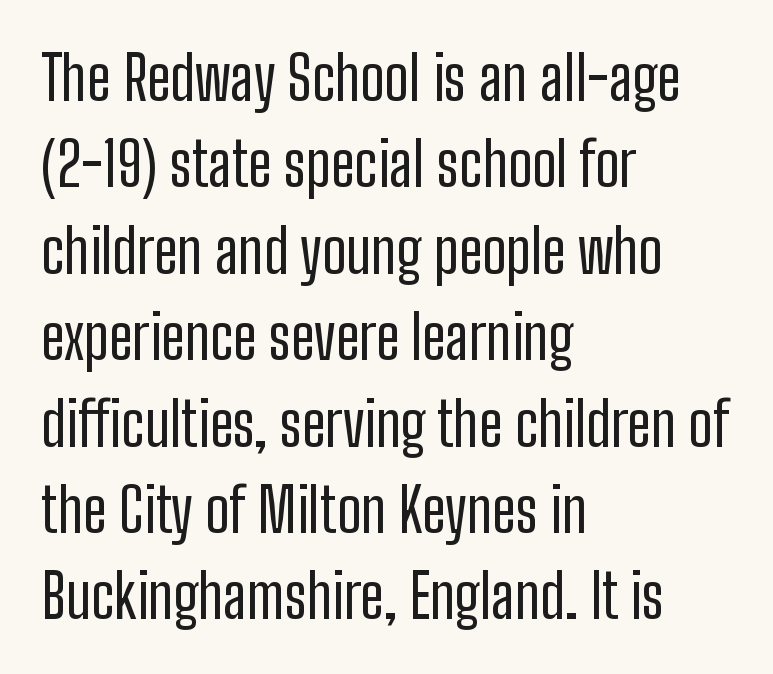
{"serif": "no", "italic": "no", "bold": "no", "weight": "regular", "width": "condensed", "stroke_contrast": "low", "x_height": "medium", "monospaced": "no", "underline": "no", "align": "left", "line_spacing": "normal", "line_spacing_ratio": 1.44, "letter_spacing": "normal", "letter_spacing_em": 0.0, "glyph_px": 60}
